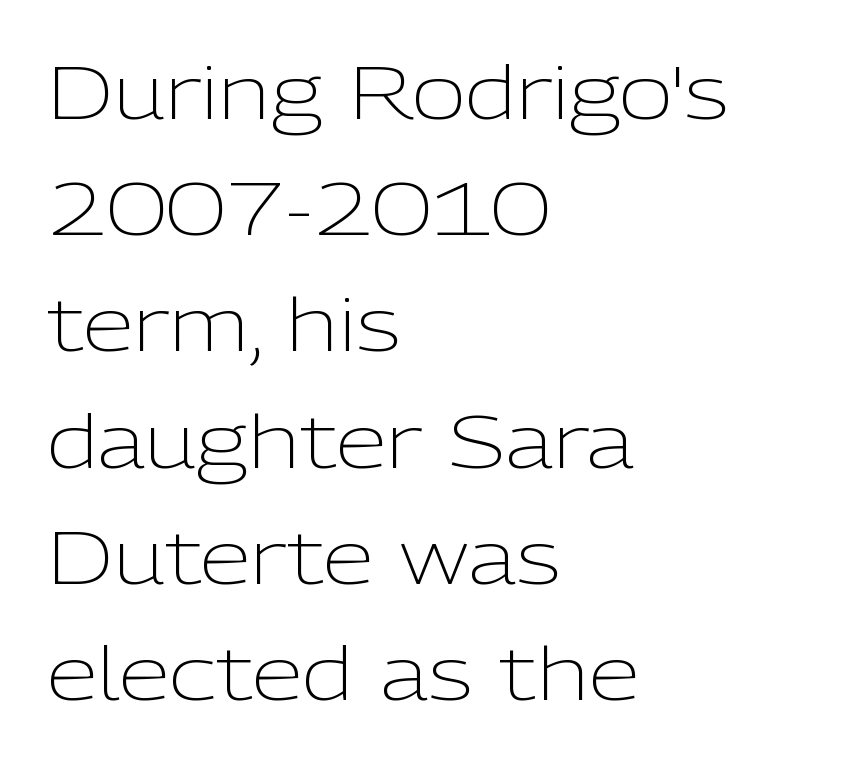
{"serif": "no", "italic": "no", "bold": "no", "weight": "light", "width": "normal", "stroke_contrast": "low", "x_height": "medium", "monospaced": "no", "underline": "no", "align": "left", "line_spacing": "normal", "line_spacing_ratio": 1.57, "letter_spacing": "normal", "letter_spacing_em": 0.0, "glyph_px": 74}
